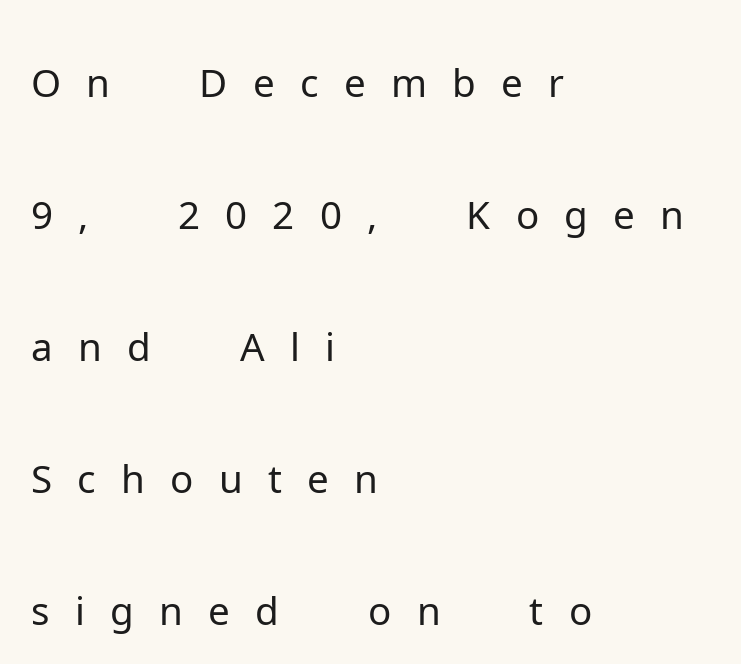
Q: Is the text bold? A: No.
Q: Is the text italic (slanted)? A: No, it is upright.
Q: Is the typeface a serif or a sans-serif typeface? A: Sans-serif.
Q: Is the text underlined? A: No.
Q: How is the paragraph aligned? A: Left-aligned.
Q: Is the spacing between letters normal or unusually wide? A: Unusually wide.
Q: Is the spacing between lines tight, normal or loose? A: Normal.
Q: Width (condensed, normal, or wide)? A: Normal.
Q: Stroke contrast? A: Low.
Q: x-height? A: Medium.
Q: Monospaced? A: No.
